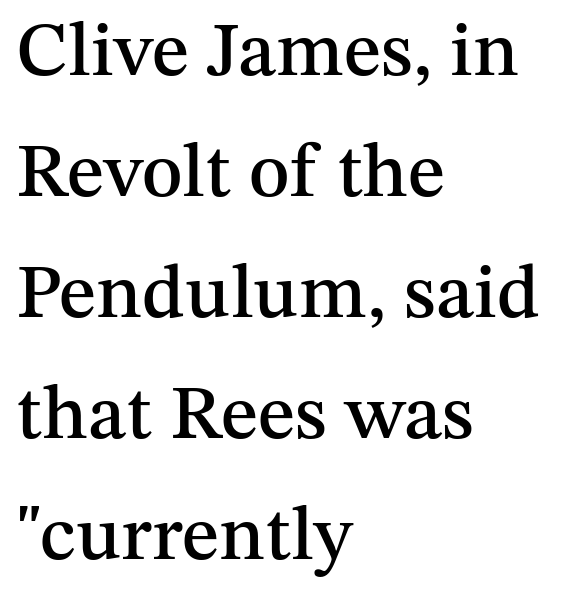
The image shows 77 px serif type, upright; set left-aligned, normal line spacing (1.57x), normal letter spacing, not underlined; medium stroke contrast and a medium x-height.
